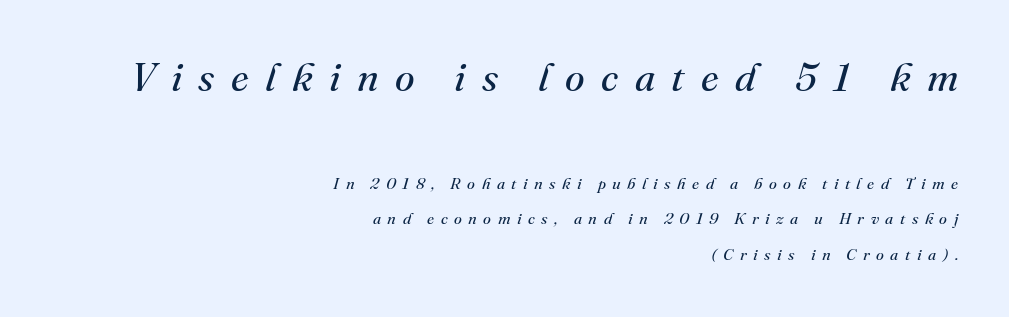
Is this a heavy cut? Hardly; it is regular or lighter. Note: serifs present on the glyphs. You can tell it's italic because the verticals aren't actually vertical. Note the varied advance widths — an 'i' is clearly narrower than an 'm'. Bigger letters appear in the top chunk; the bottom chunk is reduced.
